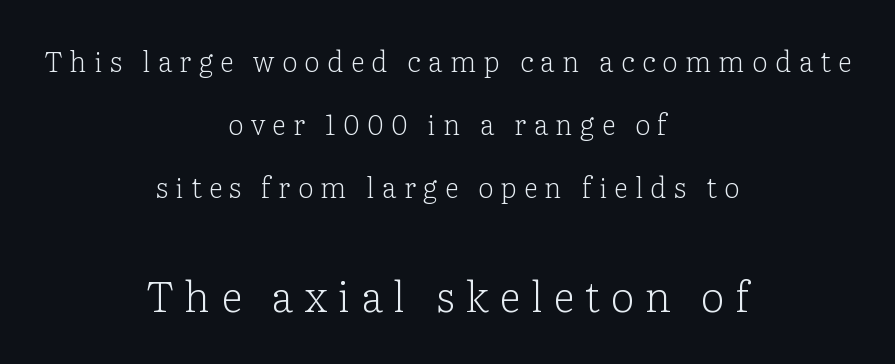
Q: Is the text bold? A: No.
Q: Is the text italic (slanted)? A: No, it is upright.
Q: Is the typeface a serif or a sans-serif typeface? A: Serif.
Q: Is the text underlined? A: No.
Q: How is the paragraph aligned? A: Centered.
Q: Is the spacing between letters normal or unusually wide? A: Unusually wide.
Q: Is the spacing between lines tight, normal or loose? A: Loose.
Q: Which block of text is set in a larger size, the first (top) or the second (bottom)? A: The second (bottom) one.
Q: Width (condensed, normal, or wide)? A: Normal.
Q: Stroke contrast? A: Low.
Q: x-height? A: Medium.
Q: Monospaced? A: No.
